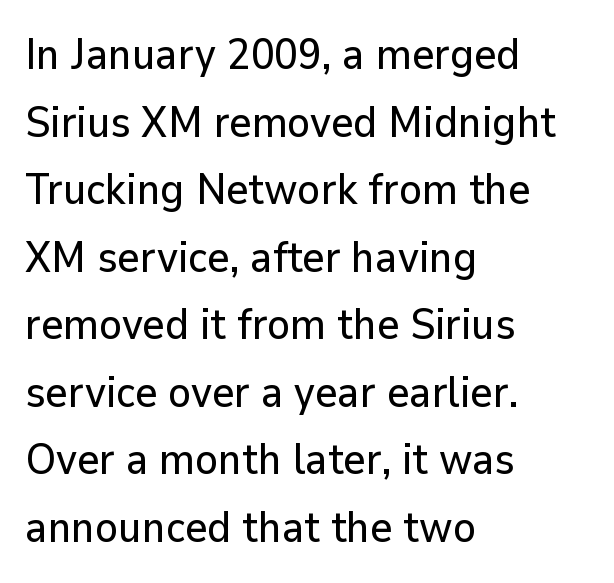
The image shows 43 px sans-serif type, upright; set left-aligned, normal line spacing (1.57x), normal letter spacing, not underlined; low stroke contrast and a medium x-height.
